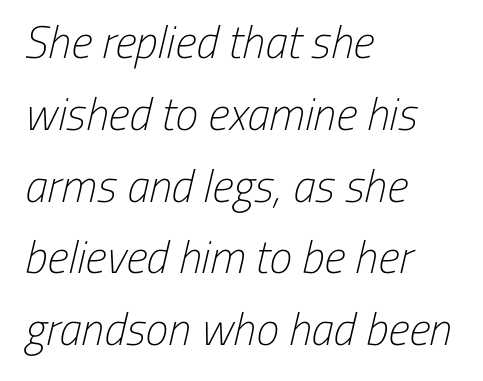
{"serif": "no", "bold": "no", "weight": "light", "width": "condensed", "stroke_contrast": "low", "x_height": "medium", "monospaced": "no", "underline": "no", "align": "left", "line_spacing": "normal", "line_spacing_ratio": 1.56, "letter_spacing": "normal", "letter_spacing_em": 0.0, "glyph_px": 46}
